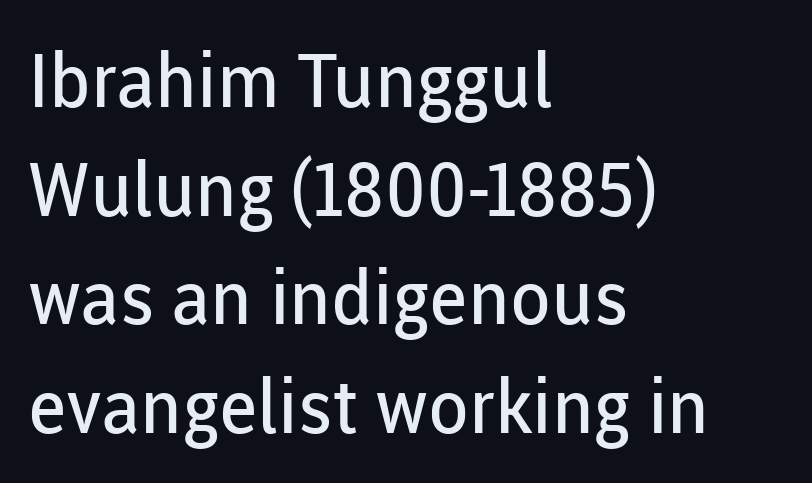
Q: Is the text bold? A: No.
Q: Is the text italic (slanted)? A: No, it is upright.
Q: Is the typeface a serif or a sans-serif typeface? A: Sans-serif.
Q: Is the text underlined? A: No.
Q: How is the paragraph aligned? A: Left-aligned.
Q: Is the spacing between letters normal or unusually wide? A: Normal.
Q: Is the spacing between lines tight, normal or loose? A: Normal.
Q: Width (condensed, normal, or wide)? A: Normal.
Q: Stroke contrast? A: Low.
Q: x-height? A: Medium.
Q: Monospaced? A: No.
